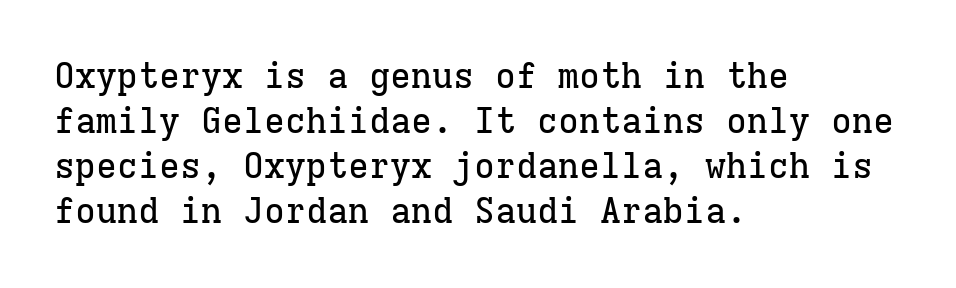
Q: Is the text italic (slanted)? A: No, it is upright.
Q: Is the typeface a serif or a sans-serif typeface? A: Serif.
Q: Is the text underlined? A: No.
Q: How is the paragraph aligned? A: Left-aligned.
Q: Is the spacing between letters normal or unusually wide? A: Normal.
Q: Is the spacing between lines tight, normal or loose? A: Normal.
Q: Width (condensed, normal, or wide)? A: Normal.
Q: Stroke contrast? A: Low.
Q: x-height? A: Medium.
Q: Monospaced? A: Yes.
